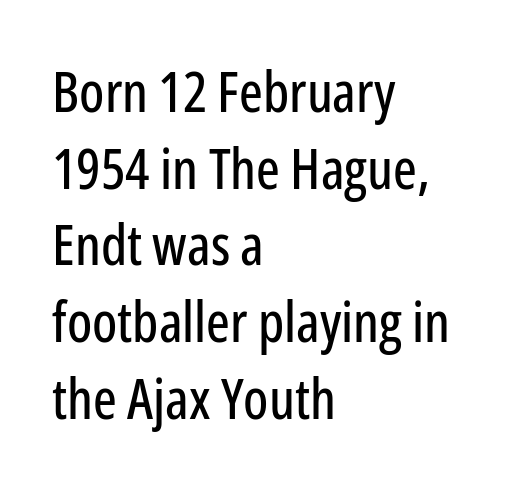
{"serif": "no", "italic": "no", "width": "condensed", "stroke_contrast": "low", "x_height": "medium", "monospaced": "no", "underline": "no", "align": "left", "line_spacing": "normal", "line_spacing_ratio": 1.37, "letter_spacing": "normal", "letter_spacing_em": 0.0, "glyph_px": 56}
